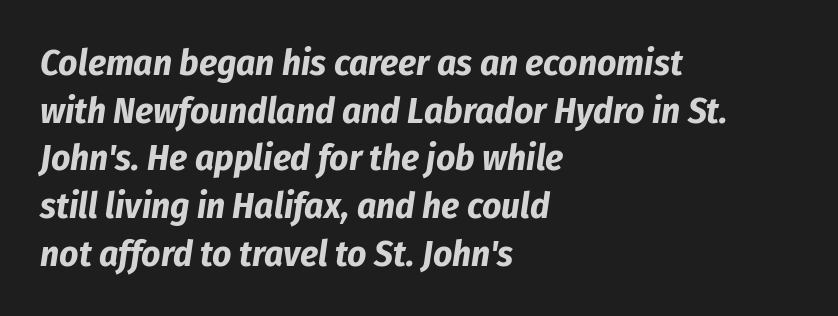
The image shows 37 px bold, condensed type, italic (leaning right); set left-aligned, normal line spacing (1.29x), normal letter spacing, not underlined; low stroke contrast and a medium x-height.
